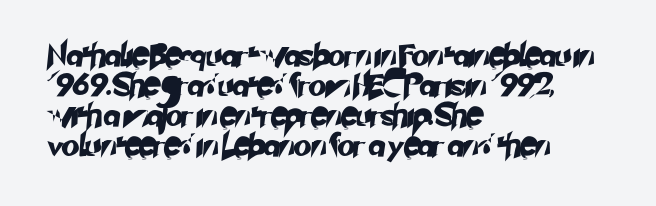
The image shows 23 px text type; set left-aligned, normal line spacing (1.3x), normal letter spacing, not underlined.
